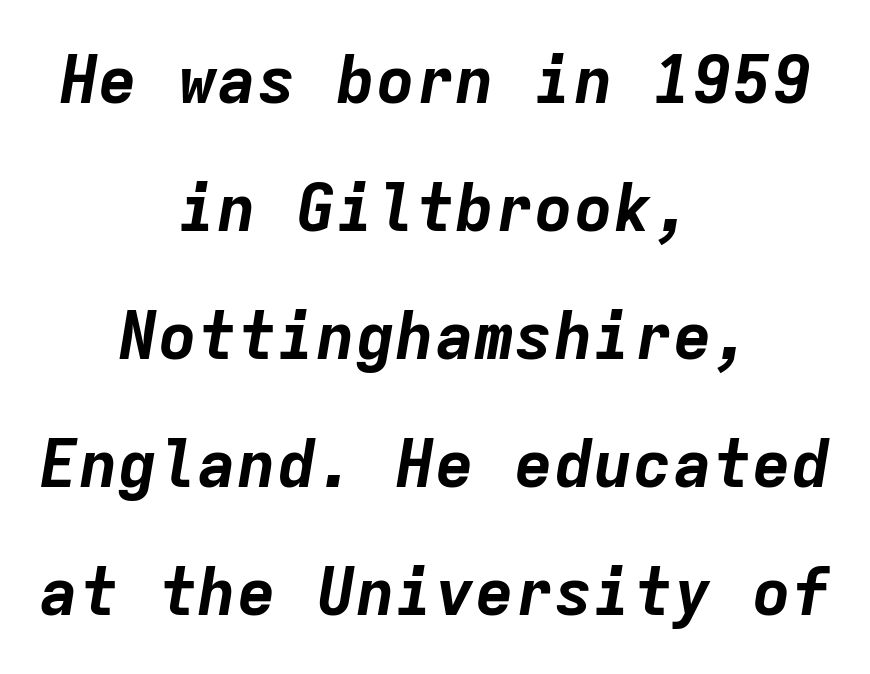
Q: Is the text bold? A: Yes.
Q: Is the text italic (slanted)? A: Yes, it leans right by about 9 degrees.
Q: Is the text underlined? A: No.
Q: How is the paragraph aligned? A: Centered.
Q: Is the spacing between letters normal or unusually wide? A: Normal.
Q: Is the spacing between lines tight, normal or loose? A: Loose.
Q: Width (condensed, normal, or wide)? A: Normal.
Q: Stroke contrast? A: Low.
Q: x-height? A: Medium.
Q: Monospaced? A: Yes.
